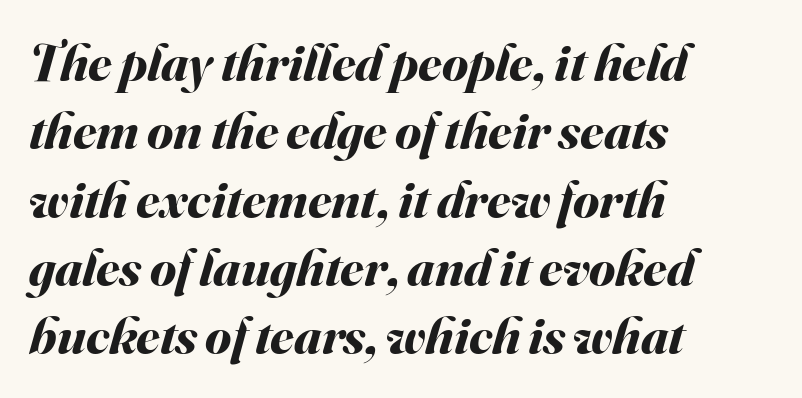
Q: Is the text bold? A: Yes.
Q: Is the text italic (slanted)? A: Yes, it leans right by about 16 degrees.
Q: Is the text underlined? A: No.
Q: How is the paragraph aligned? A: Left-aligned.
Q: Is the spacing between letters normal or unusually wide? A: Normal.
Q: Is the spacing between lines tight, normal or loose? A: Normal.
Q: Width (condensed, normal, or wide)? A: Normal.
Q: Stroke contrast? A: Medium.
Q: x-height? A: Small.
Q: Monospaced? A: No.
